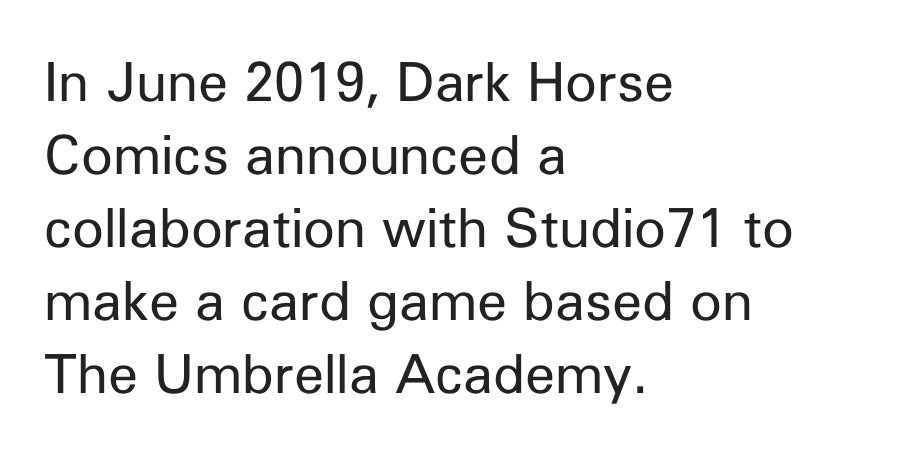
The image shows 54 px regular-weight sans-serif type, upright; set left-aligned, normal line spacing (1.35x), normal letter spacing, not underlined; low stroke contrast and a medium x-height.
